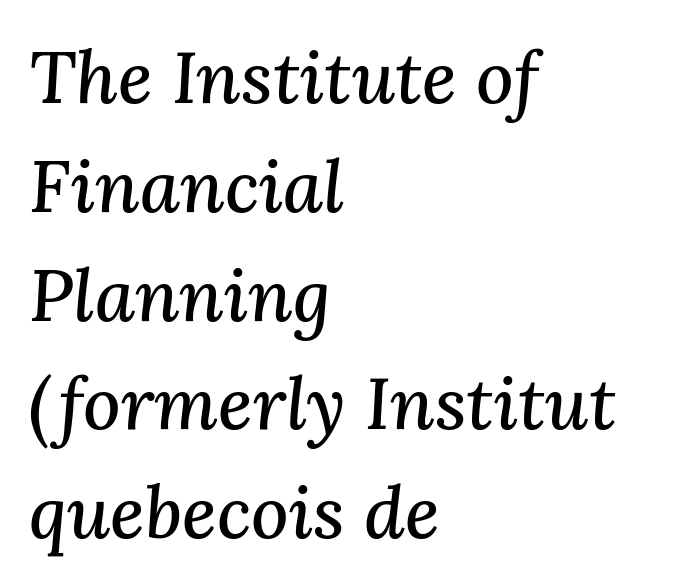
{"serif": "yes", "italic": "yes", "lean": "right", "slant_degrees": 3, "width": "normal", "stroke_contrast": "medium", "x_height": "medium", "monospaced": "no", "underline": "no", "align": "left", "line_spacing": "normal", "line_spacing_ratio": 1.49, "letter_spacing": "normal", "letter_spacing_em": 0.0, "glyph_px": 73}
